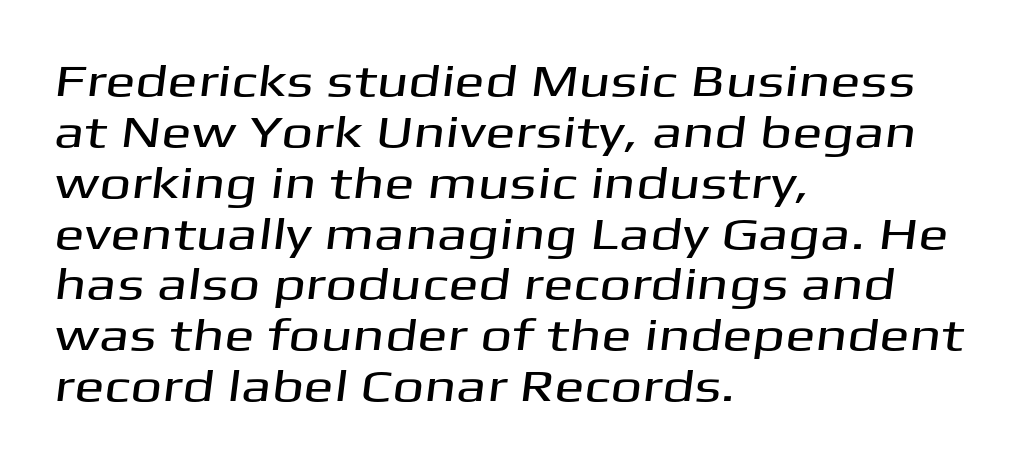
Q: Is the typeface a serif or a sans-serif typeface? A: Sans-serif.
Q: Is the text underlined? A: No.
Q: How is the paragraph aligned? A: Left-aligned.
Q: Is the spacing between letters normal or unusually wide? A: Normal.
Q: Is the spacing between lines tight, normal or loose? A: Tight.
Q: Width (condensed, normal, or wide)? A: Wide.
Q: Stroke contrast? A: Medium.
Q: x-height? A: Medium.
Q: Monospaced? A: No.
